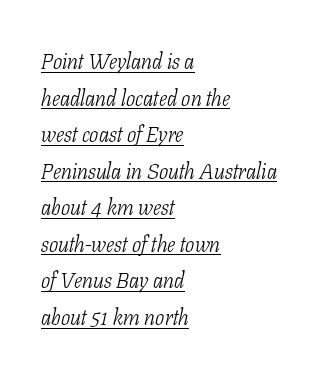
Compared with ordinary roman type, these characters are visibly tilted. No extra tracking has been applied to these lines. If you measured baseline to baseline, you'd find a middling distance. The paragraph has a hard left edge and a soft right edge. Stems and bowls with no extra thickness — not bold. A baseline rule has been typeset under these characters.
